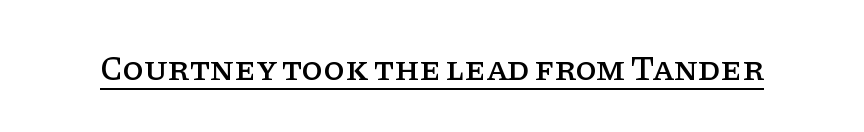
The image shows 35 px serif type, upright; set normal letter spacing, underlined; low stroke contrast and a large x-height.
